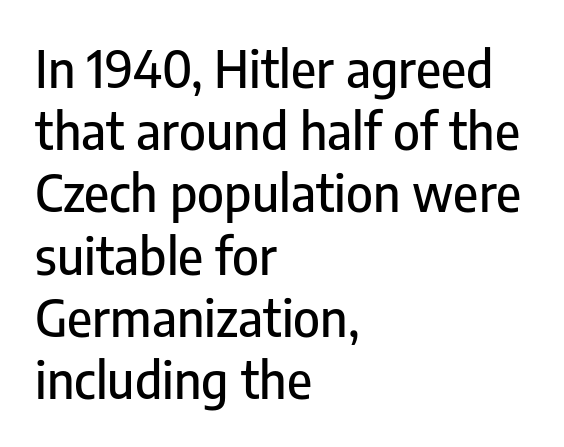
Q: Is the text italic (slanted)? A: No, it is upright.
Q: Is the typeface a serif or a sans-serif typeface? A: Sans-serif.
Q: Is the text underlined? A: No.
Q: How is the paragraph aligned? A: Left-aligned.
Q: Is the spacing between letters normal or unusually wide? A: Normal.
Q: Width (condensed, normal, or wide)? A: Condensed.
Q: Stroke contrast? A: Low.
Q: x-height? A: Medium.
Q: Monospaced? A: No.
